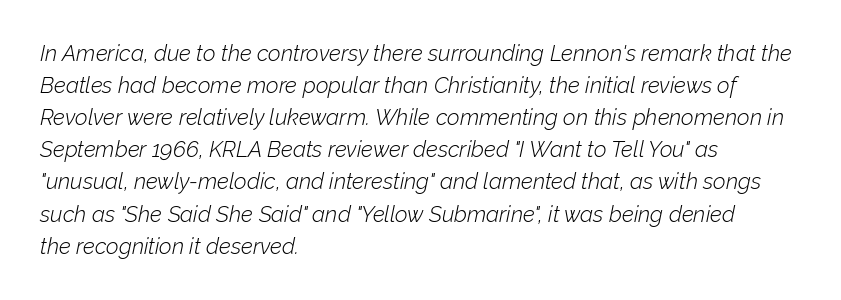
{"italic": "yes", "lean": "right", "slant_degrees": 12, "bold": "no", "underline": "no", "align": "left", "line_spacing": "normal", "line_spacing_ratio": 1.46, "letter_spacing": "normal", "letter_spacing_em": 0.0, "glyph_px": 22}
